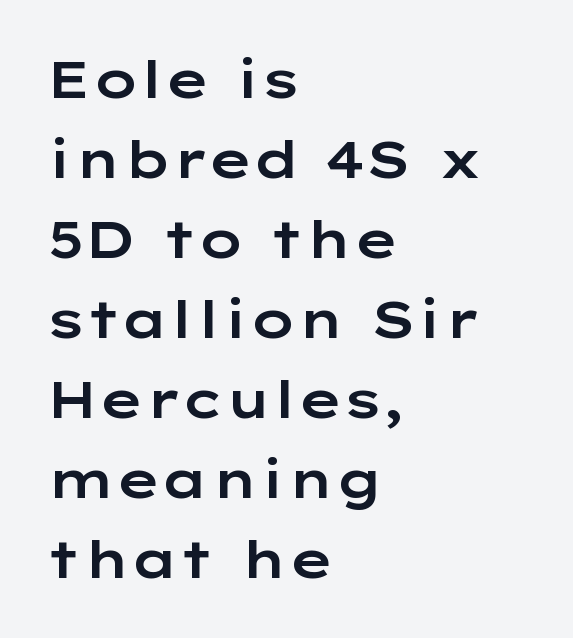
The image shows 52 px wide sans-serif type, upright; set left-aligned, normal line spacing (1.54x), normal letter spacing, not underlined; low stroke contrast and a medium x-height.
